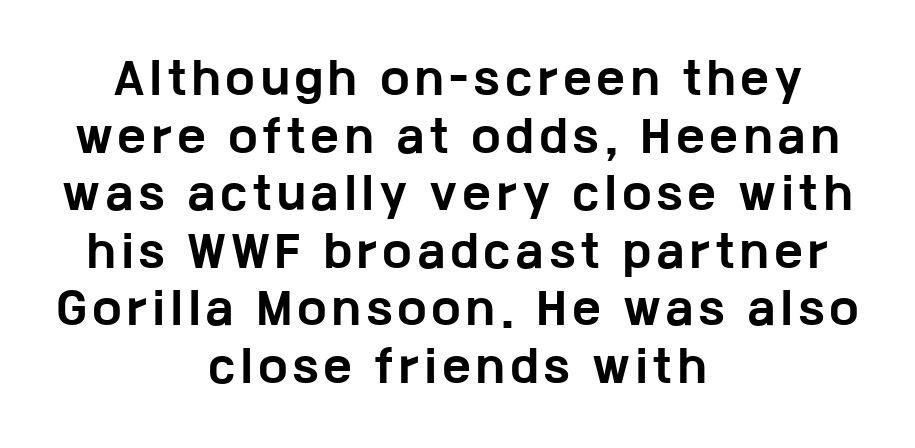
{"serif": "no", "italic": "no", "bold": "yes", "weight": "bold", "width": "wide", "stroke_contrast": "low", "x_height": "medium", "monospaced": "no", "underline": "no", "align": "center", "line_spacing": "normal", "line_spacing_ratio": 1.37, "glyph_px": 42}
